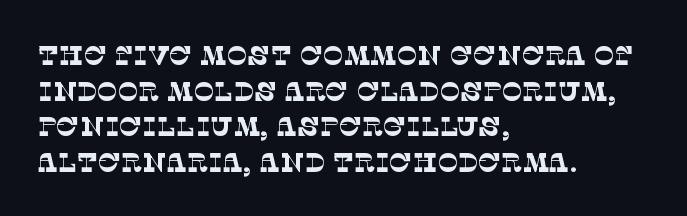
Q: Is the text bold? A: No.
Q: Is the text underlined? A: No.
Q: How is the paragraph aligned? A: Left-aligned.
Q: Is the spacing between letters normal or unusually wide? A: Normal.
Q: Is the spacing between lines tight, normal or loose? A: Normal.
